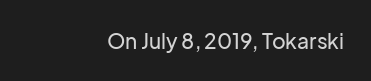
Q: Is the text italic (slanted)? A: No, it is upright.
Q: Is the text underlined? A: No.
Q: How is the paragraph aligned? A: Right-aligned.
Q: Is the spacing between letters normal or unusually wide? A: Normal.
